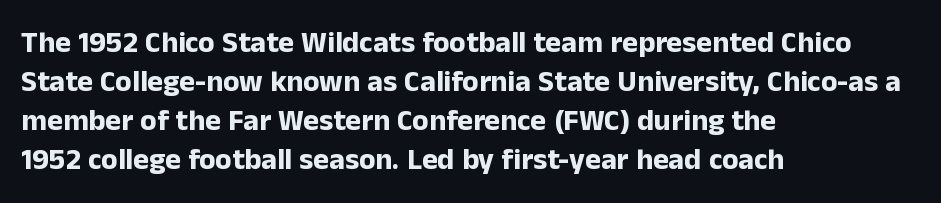
{"serif": "no", "italic": "no", "bold": "yes", "weight": "bold", "width": "normal", "stroke_contrast": "low", "x_height": "medium", "monospaced": "no", "underline": "no", "align": "left", "line_spacing": "normal", "line_spacing_ratio": 1.3, "letter_spacing": "normal", "letter_spacing_em": 0.0, "glyph_px": 30}
